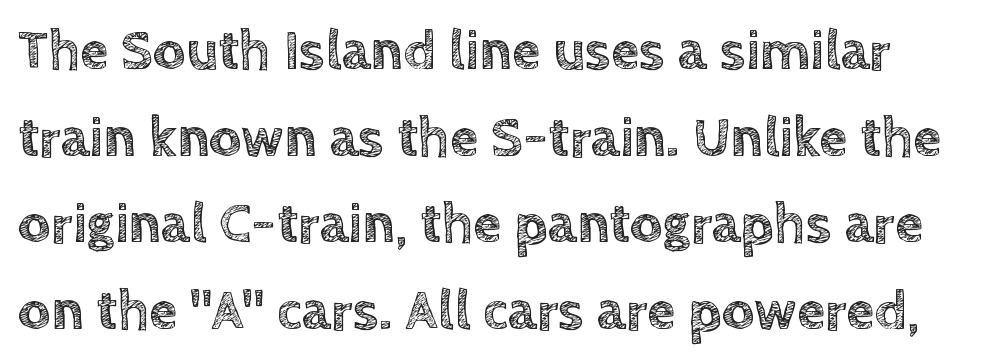
Q: Is the text italic (slanted)? A: No, it is upright.
Q: Is the text underlined? A: No.
Q: Is the spacing between letters normal or unusually wide? A: Normal.
Q: Is the spacing between lines tight, normal or loose? A: Normal.
Q: Width (condensed, normal, or wide)? A: Normal.
Q: x-height? A: Large.
Q: Monospaced? A: No.
